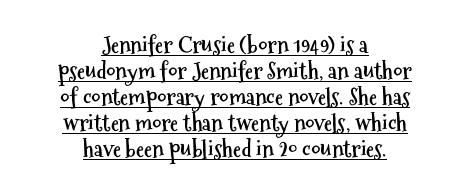
Q: Is the text bold? A: Yes.
Q: Is the text italic (slanted)? A: No, it is upright.
Q: Is the text underlined? A: Yes.
Q: How is the paragraph aligned? A: Centered.
Q: Is the spacing between letters normal or unusually wide? A: Normal.
Q: Is the spacing between lines tight, normal or loose? A: Tight.
